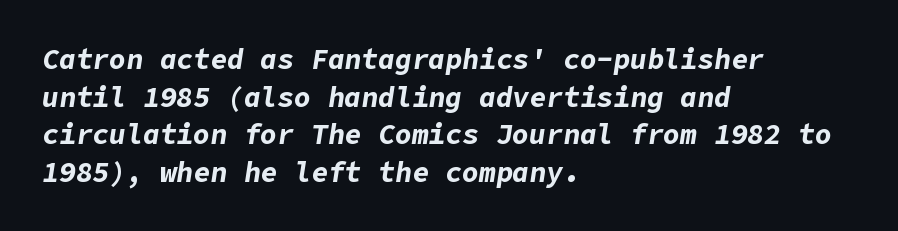
{"italic": "yes", "lean": "right", "slant_degrees": 9, "bold": "yes", "weight": "bold", "width": "normal", "stroke_contrast": "low", "x_height": "medium", "underline": "no", "align": "left", "line_spacing": "normal", "line_spacing_ratio": 1.34, "letter_spacing": "normal", "letter_spacing_em": 0.0, "glyph_px": 28}
